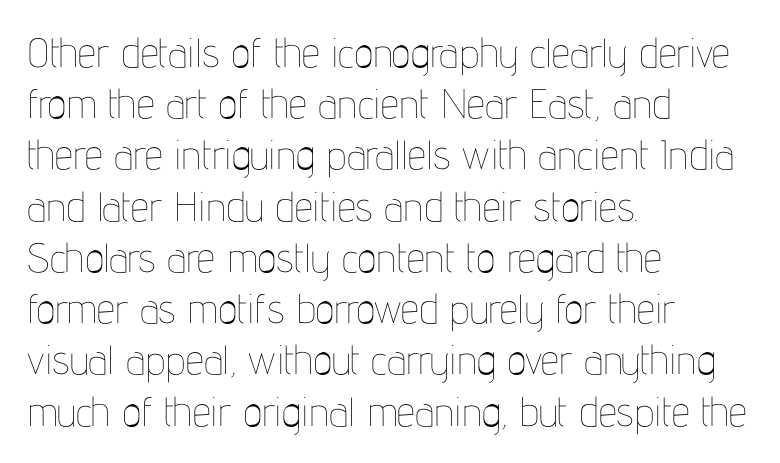
Q: Is the text bold? A: No.
Q: Is the text italic (slanted)? A: No, it is upright.
Q: Is the text underlined? A: No.
Q: How is the paragraph aligned? A: Left-aligned.
Q: Is the spacing between letters normal or unusually wide? A: Normal.
Q: Is the spacing between lines tight, normal or loose? A: Normal.
Q: Width (condensed, normal, or wide)? A: Condensed.
Q: Stroke contrast? A: Low.
Q: x-height? A: Medium.
Q: Monospaced? A: No.
